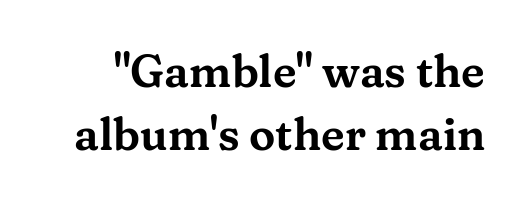
{"serif": "yes", "italic": "no", "width": "wide", "stroke_contrast": "medium", "x_height": "medium", "monospaced": "no", "underline": "no", "line_spacing": "normal", "line_spacing_ratio": 1.43, "letter_spacing": "normal", "letter_spacing_em": 0.0, "glyph_px": 44}
